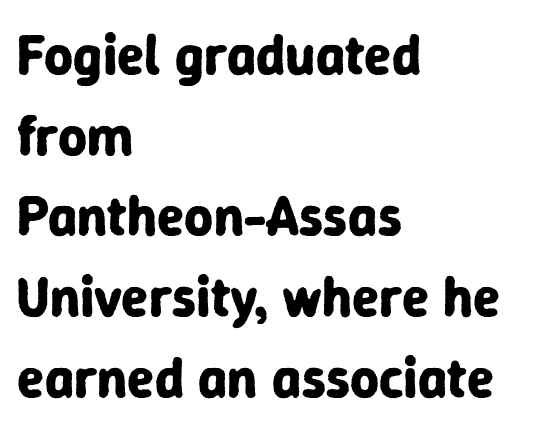
Q: Is the text bold? A: Yes.
Q: Is the text italic (slanted)? A: No, it is upright.
Q: Is the typeface a serif or a sans-serif typeface? A: Sans-serif.
Q: Is the text underlined? A: No.
Q: How is the paragraph aligned? A: Left-aligned.
Q: Is the spacing between letters normal or unusually wide? A: Normal.
Q: Is the spacing between lines tight, normal or loose? A: Normal.
Q: Width (condensed, normal, or wide)? A: Normal.
Q: Stroke contrast? A: Low.
Q: x-height? A: Medium.
Q: Monospaced? A: No.
